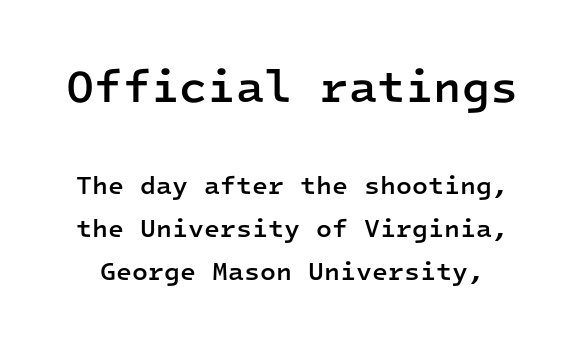
Notice how descenders clear the ascenders below comfortably — that's standard leading. Note the uniform advance width — an 'i' takes as much space as an 'm'. Compared with typical body copy, the letter spacing here is the same. A bit beefed up — I'd call it semibold rather than bold. Glance below the letters and you will spot only blank space. Does the bottom block carry the larger type? No, the top block does.
